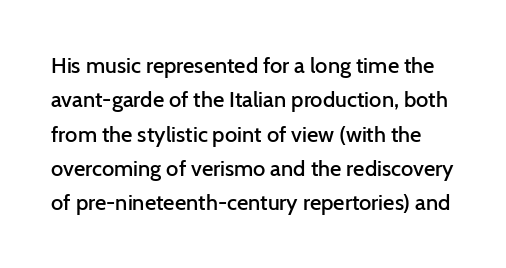
A roman cut, with each character standing at attention. In terms of weight, the rendering is demibold, just under bold. The tracking reads as untouched default to a designer's eye. Rows of type keep a routine distance in the vertical direction. No word sits above an underline.
